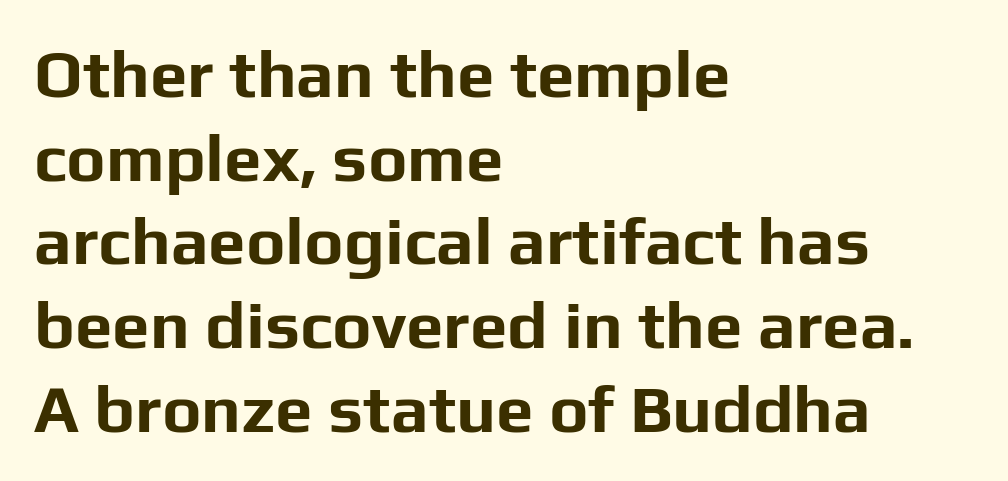
The image shows 67 px bold sans-serif type, upright; set left-aligned, normal line spacing (1.25x), normal letter spacing, not underlined; low stroke contrast and a medium x-height.
